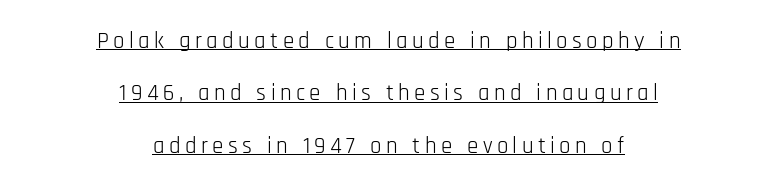
Q: Is the text bold? A: No.
Q: Is the text italic (slanted)? A: No, it is upright.
Q: Is the text underlined? A: Yes.
Q: How is the paragraph aligned? A: Centered.
Q: Is the spacing between lines tight, normal or loose? A: Loose.
